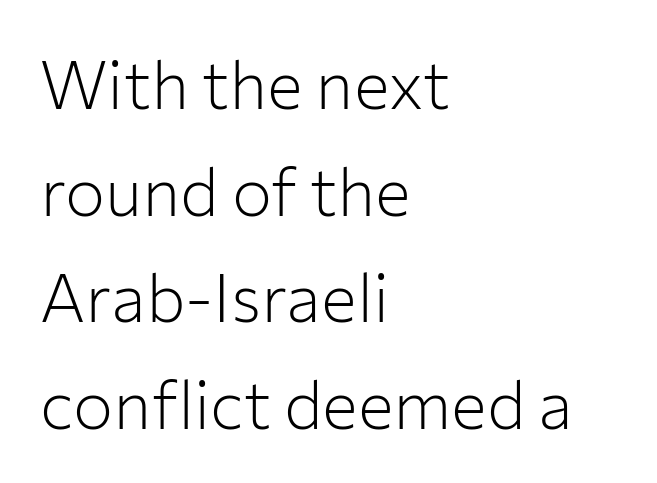
Every row of glyphs begins at an identical x-position on the left. Reading down the column, the eye jumps a familiar distance to each next line. Each stroke keeps to a modest, everyday thickness or less. Nobody touched the tracking dial on this one. In terms of posture, this sample is upright. Check where the strokes stop: nothing finishes them off — pure sans.
